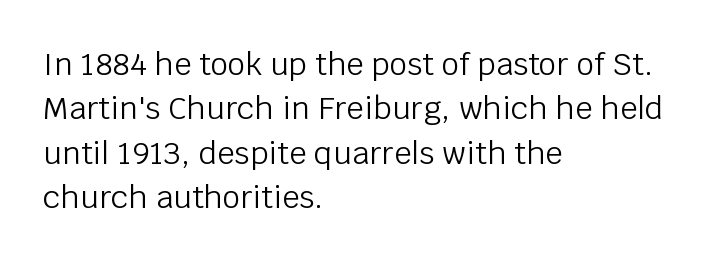
{"serif": "no", "italic": "no", "bold": "no", "weight": "light", "width": "normal", "stroke_contrast": "low", "x_height": "large", "monospaced": "no", "underline": "no", "align": "left", "line_spacing": "normal", "line_spacing_ratio": 1.43, "letter_spacing": "normal", "letter_spacing_em": 0.0, "glyph_px": 31}
